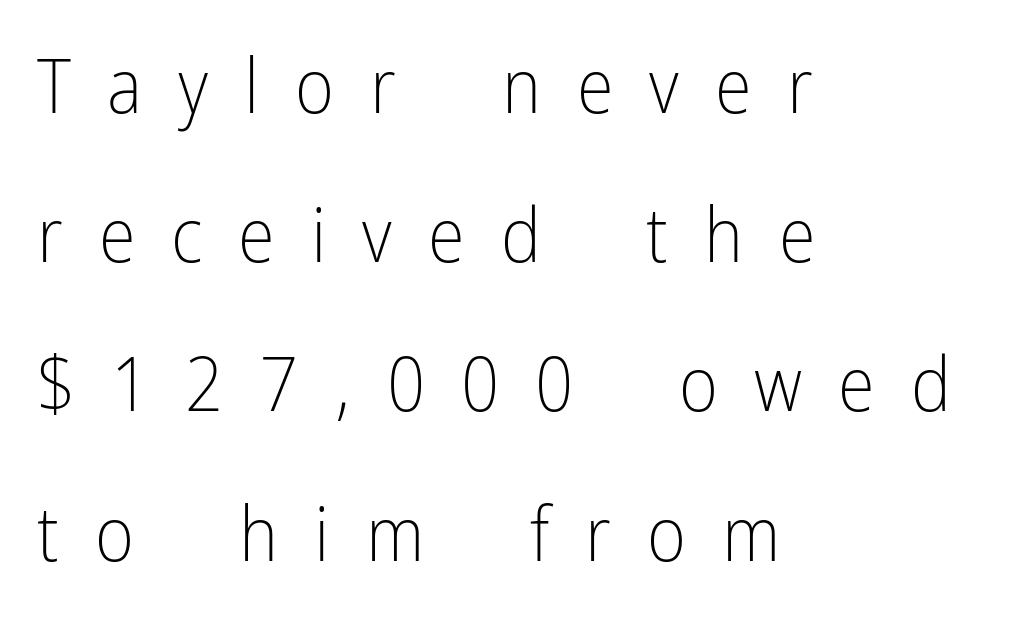
The image shows 75 px light, condensed sans-serif type, upright; set left-aligned, loose line spacing (1.99x), unusually wide letter spacing (+0.48 em), not underlined; low stroke contrast and a medium x-height.
